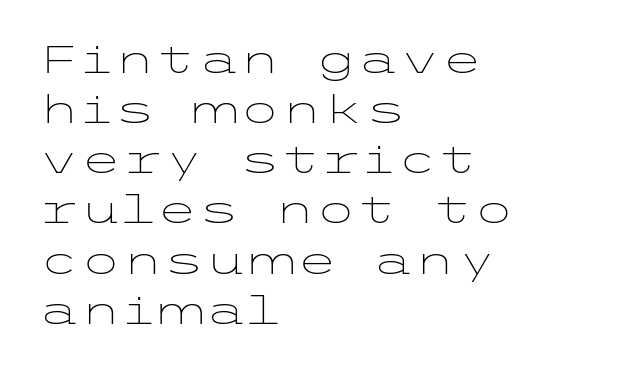
{"serif": "no", "italic": "no", "bold": "no", "weight": "light", "width": "wide", "stroke_contrast": "low", "x_height": "medium", "underline": "no", "align": "left", "line_spacing": "normal", "line_spacing_ratio": 1.32, "letter_spacing": "normal", "letter_spacing_em": 0.0, "glyph_px": 38}
